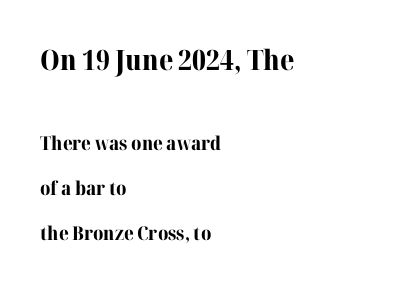
The leading is generous, giving the passage an open texture. Heavy, bold letterforms. In this sample the first text group is rendered at the bigger scale. Varying glyph widths throughout — classic text-font behaviour.
